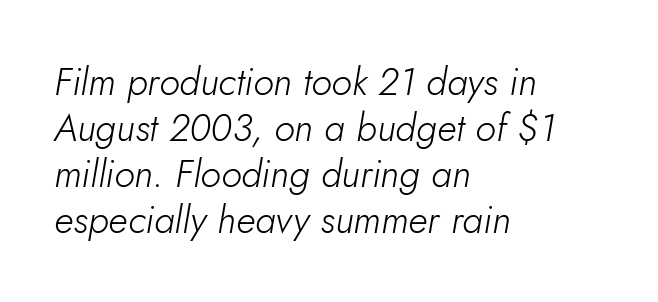
Q: Is the text bold? A: No.
Q: Is the text italic (slanted)? A: Yes, it leans right by about 5 degrees.
Q: Is the text underlined? A: No.
Q: How is the paragraph aligned? A: Left-aligned.
Q: Is the spacing between letters normal or unusually wide? A: Normal.
Q: Width (condensed, normal, or wide)? A: Normal.
Q: Stroke contrast? A: Low.
Q: x-height? A: Small.
Q: Monospaced? A: No.
